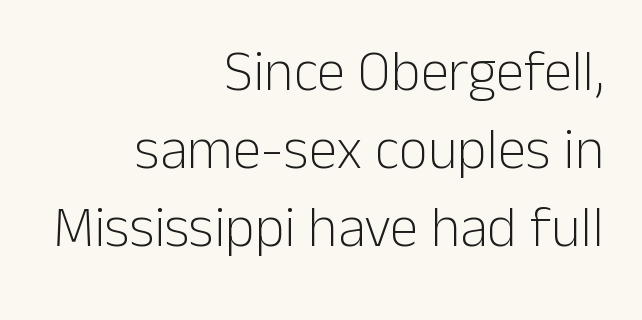
Q: Is the text bold? A: No.
Q: Is the text italic (slanted)? A: No, it is upright.
Q: Is the typeface a serif or a sans-serif typeface? A: Sans-serif.
Q: Is the text underlined? A: No.
Q: How is the paragraph aligned? A: Right-aligned.
Q: Is the spacing between letters normal or unusually wide? A: Normal.
Q: Is the spacing between lines tight, normal or loose? A: Normal.
Q: Width (condensed, normal, or wide)? A: Normal.
Q: Stroke contrast? A: Low.
Q: x-height? A: Medium.
Q: Monospaced? A: No.
